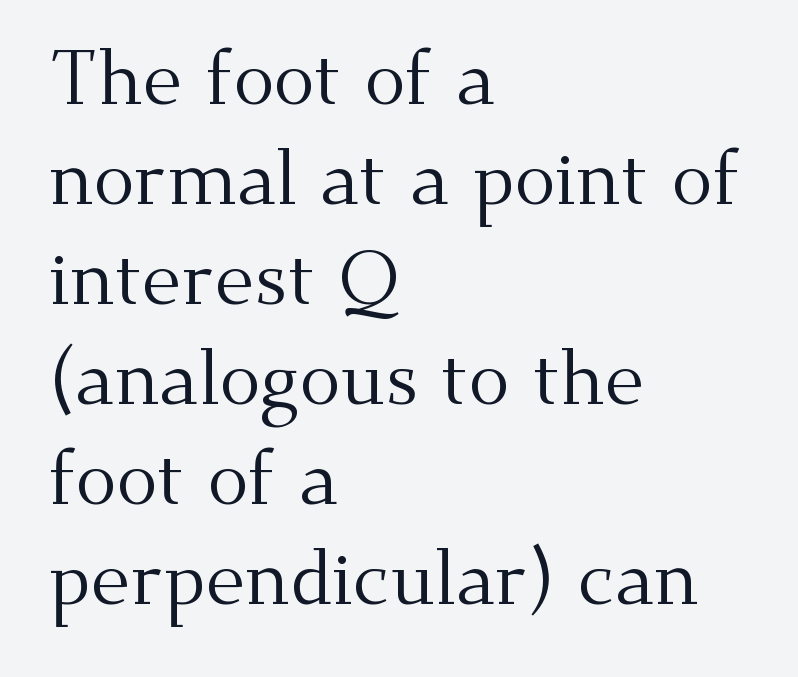
{"serif": "yes", "italic": "no", "bold": "no", "weight": "regular", "width": "normal", "stroke_contrast": "medium", "x_height": "small", "monospaced": "no", "underline": "no", "align": "left", "line_spacing": "normal", "line_spacing_ratio": 1.3, "letter_spacing": "normal", "letter_spacing_em": 0.0, "glyph_px": 77}
